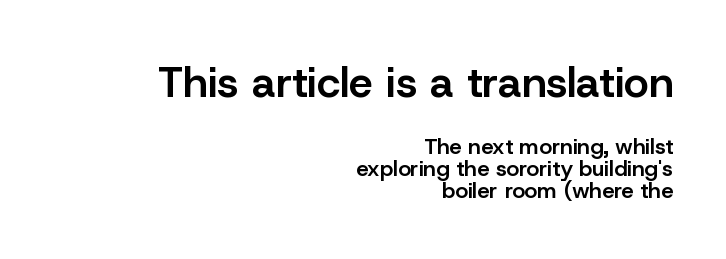
Q: Is the text bold? A: Semi-bold.
Q: Is the text italic (slanted)? A: No, it is upright.
Q: Is the typeface a serif or a sans-serif typeface? A: Sans-serif.
Q: Is the text underlined? A: No.
Q: How is the paragraph aligned? A: Right-aligned.
Q: Is the spacing between letters normal or unusually wide? A: Normal.
Q: Is the spacing between lines tight, normal or loose? A: Tight.
Q: Which block of text is set in a larger size, the first (top) or the second (bottom)? A: The first (top) one.
Q: Width (condensed, normal, or wide)? A: Normal.
Q: Stroke contrast? A: Low.
Q: x-height? A: Medium.
Q: Monospaced? A: No.
